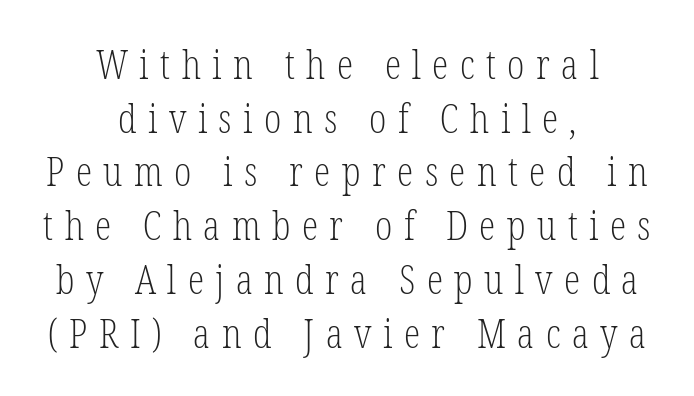
The image shows 41 px light, condensed serif type, upright; set centered, normal line spacing (1.31x), unusually wide letter spacing (+0.28 em), not underlined; low stroke contrast and a medium x-height.
